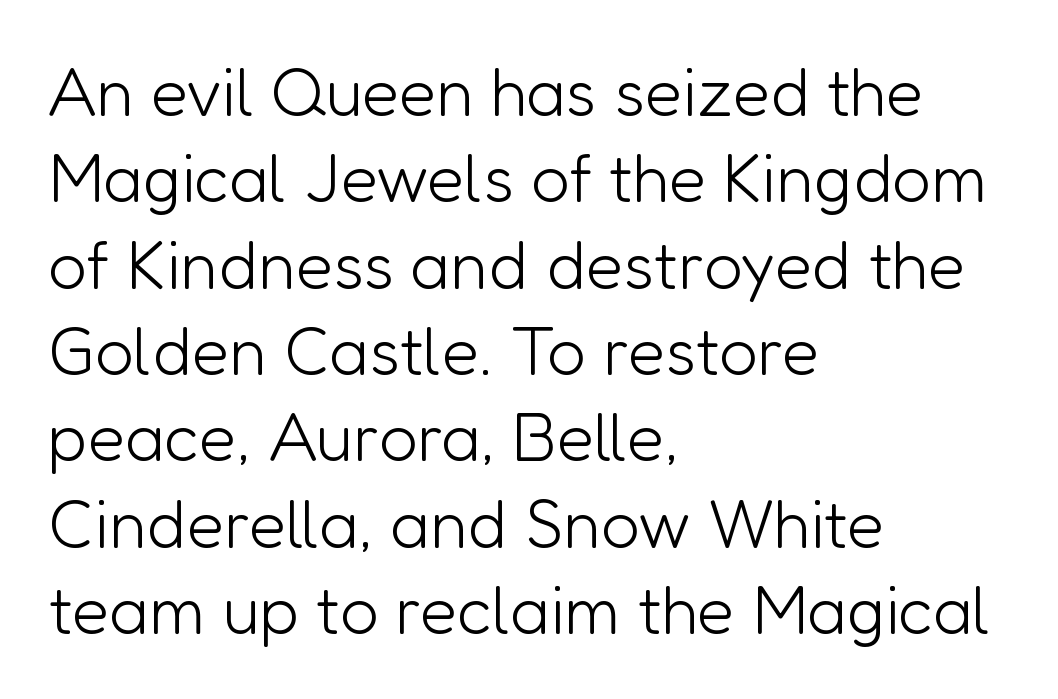
Q: Is the text bold? A: No.
Q: Is the text italic (slanted)? A: No, it is upright.
Q: Is the typeface a serif or a sans-serif typeface? A: Sans-serif.
Q: Is the text underlined? A: No.
Q: How is the paragraph aligned? A: Left-aligned.
Q: Is the spacing between letters normal or unusually wide? A: Normal.
Q: Is the spacing between lines tight, normal or loose? A: Normal.
Q: Width (condensed, normal, or wide)? A: Normal.
Q: Stroke contrast? A: Low.
Q: x-height? A: Medium.
Q: Monospaced? A: No.
